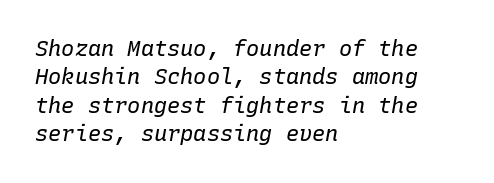
Q: Is the text bold? A: No.
Q: Is the text italic (slanted)? A: Yes, it leans right by about 10 degrees.
Q: Is the text underlined? A: No.
Q: How is the paragraph aligned? A: Left-aligned.
Q: Is the spacing between letters normal or unusually wide? A: Normal.
Q: Is the spacing between lines tight, normal or loose? A: Normal.
